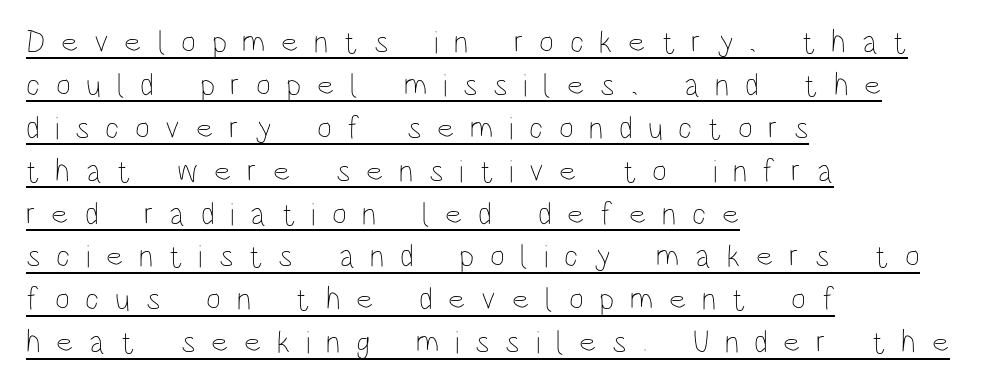
Stems here are at most as thick as an everyday book face. If you drew a line through each stem, it would be perfectly vertical. A rule runs beneath these lines of type. The rag falls on the right side of this text block.
